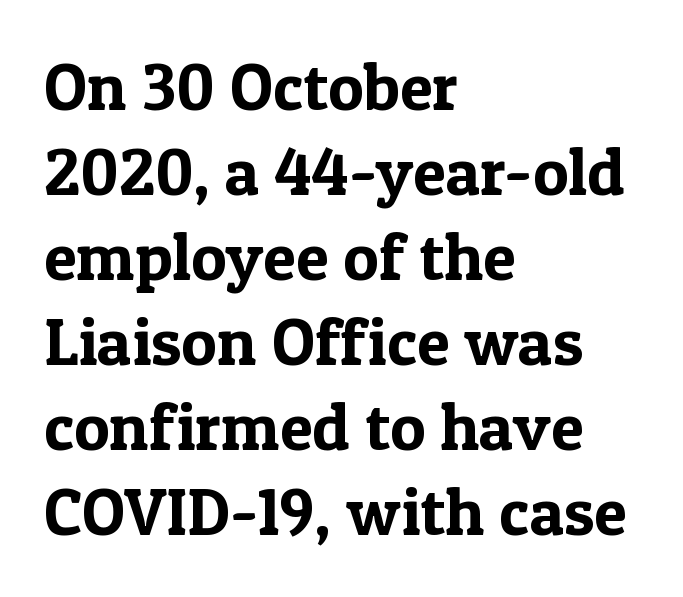
{"serif": "yes", "italic": "no", "width": "normal", "x_height": "medium", "monospaced": "no", "underline": "no", "align": "left", "line_spacing": "normal", "line_spacing_ratio": 1.27, "letter_spacing": "normal", "letter_spacing_em": 0.0, "glyph_px": 67}
